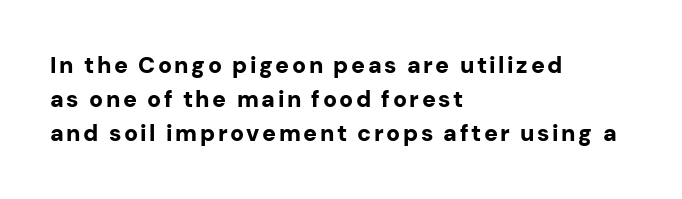
Q: Is the text bold? A: Yes.
Q: Is the text italic (slanted)? A: No, it is upright.
Q: Is the text underlined? A: No.
Q: How is the paragraph aligned? A: Left-aligned.
Q: Is the spacing between lines tight, normal or loose? A: Normal.
